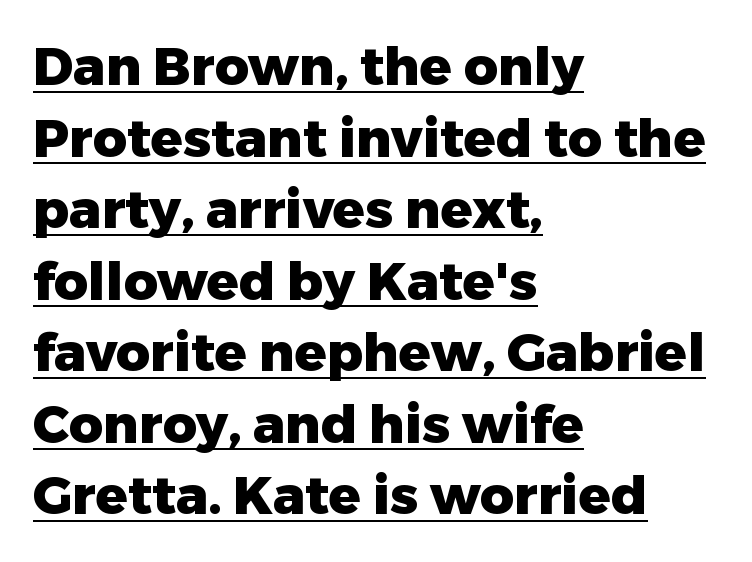
Q: Is the text bold? A: Yes.
Q: Is the text italic (slanted)? A: No, it is upright.
Q: Is the typeface a serif or a sans-serif typeface? A: Sans-serif.
Q: Is the text underlined? A: Yes.
Q: How is the paragraph aligned? A: Left-aligned.
Q: Is the spacing between letters normal or unusually wide? A: Normal.
Q: Is the spacing between lines tight, normal or loose? A: Normal.
Q: Width (condensed, normal, or wide)? A: Normal.
Q: Stroke contrast? A: Low.
Q: x-height? A: Medium.
Q: Monospaced? A: No.
